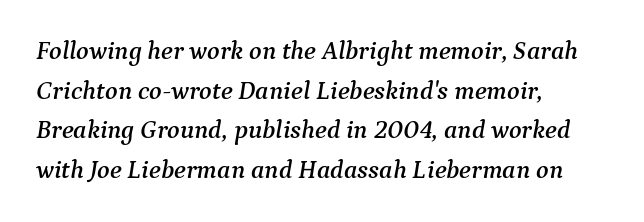
The lines sit at an ordinary, default distance from one another. The type is set solid horizontally, with unmodified tracking. The baseline area is clear. Notice how the passage keeps a crisp vertical edge on the left only. The whole block is typeset with a tilt.
